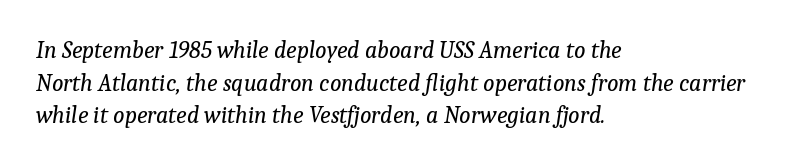
Q: Is the text bold? A: No.
Q: Is the text italic (slanted)? A: Yes, it leans right by about 9 degrees.
Q: Is the text underlined? A: No.
Q: How is the paragraph aligned? A: Left-aligned.
Q: Is the spacing between letters normal or unusually wide? A: Normal.
Q: Is the spacing between lines tight, normal or loose? A: Normal.
